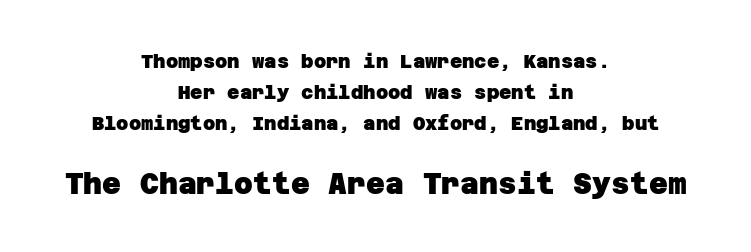
{"serif": "no", "bold": "yes", "weight": "heavy", "width": "normal", "stroke_contrast": "low", "x_height": "large", "underline": "no", "align": "center", "line_spacing": "normal", "line_spacing_ratio": 1.63, "letter_spacing": "normal", "letter_spacing_em": 0.0, "larger_block": "second", "size_ratio": 1.53, "glyph_px": 29}
